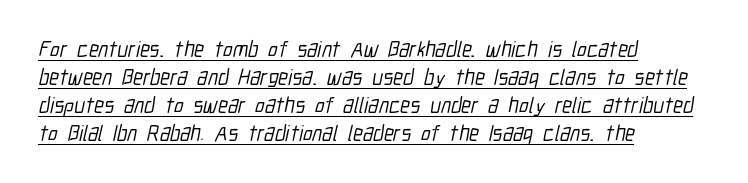
{"underline": "yes", "align": "left", "line_spacing": "normal", "line_spacing_ratio": 1.27, "letter_spacing": "normal", "letter_spacing_em": 0.0, "glyph_px": 22}
